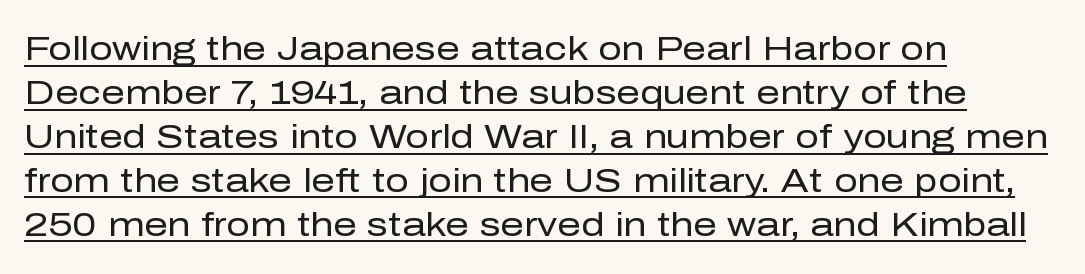
Q: Is the text bold? A: No.
Q: Is the text italic (slanted)? A: No, it is upright.
Q: Is the typeface a serif or a sans-serif typeface? A: Sans-serif.
Q: Is the text underlined? A: Yes.
Q: How is the paragraph aligned? A: Left-aligned.
Q: Is the spacing between letters normal or unusually wide? A: Normal.
Q: Is the spacing between lines tight, normal or loose? A: Normal.
Q: Width (condensed, normal, or wide)? A: Normal.
Q: Stroke contrast? A: Low.
Q: x-height? A: Medium.
Q: Monospaced? A: No.
